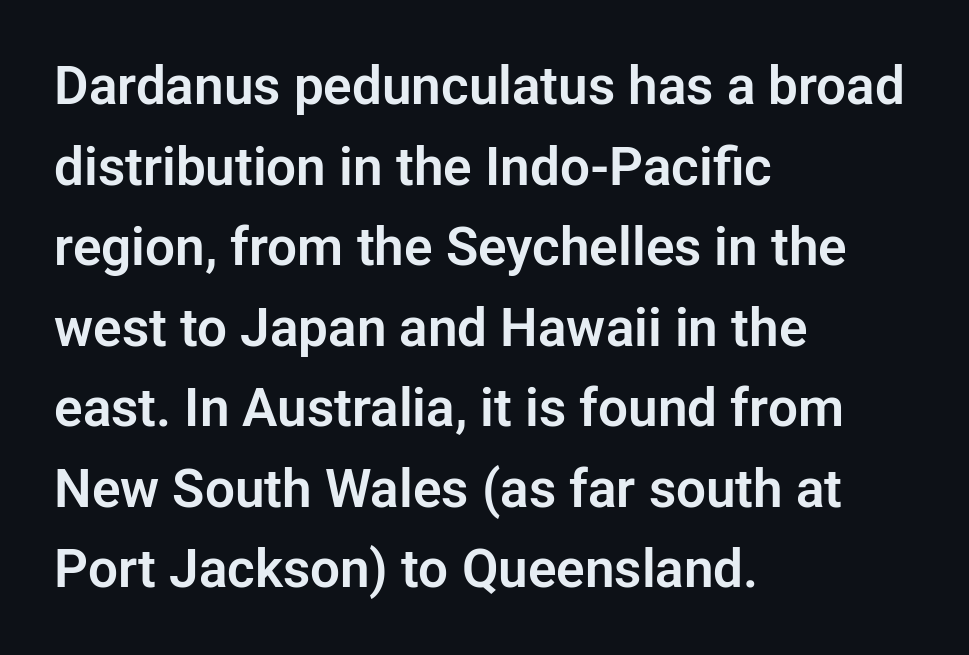
Q: Is the text italic (slanted)? A: No, it is upright.
Q: Is the typeface a serif or a sans-serif typeface? A: Sans-serif.
Q: Is the text underlined? A: No.
Q: How is the paragraph aligned? A: Left-aligned.
Q: Is the spacing between letters normal or unusually wide? A: Normal.
Q: Is the spacing between lines tight, normal or loose? A: Normal.
Q: Width (condensed, normal, or wide)? A: Normal.
Q: Stroke contrast? A: Low.
Q: x-height? A: Medium.
Q: Monospaced? A: No.
